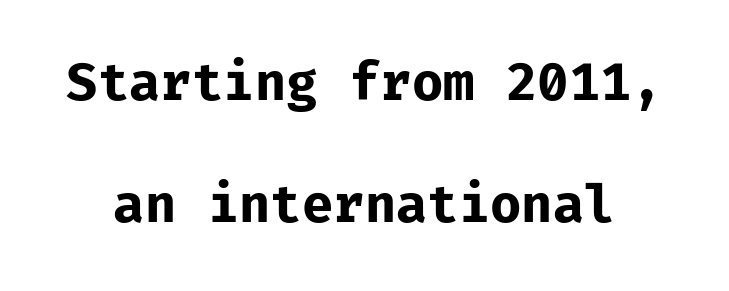
{"serif": "no", "italic": "no", "bold": "yes", "weight": "bold", "width": "normal", "stroke_contrast": "low", "x_height": "medium", "monospaced": "yes", "underline": "no", "line_spacing": "loose", "line_spacing_ratio": 2.4, "letter_spacing": "normal", "letter_spacing_em": 0.0, "glyph_px": 51}
